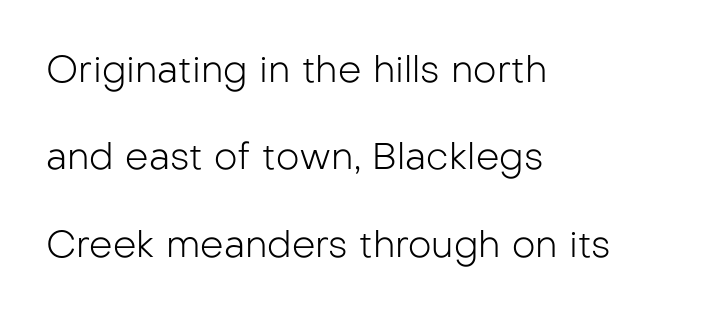
The image shows 37 px light sans-serif type, upright; set left-aligned, loose line spacing (2.36x), normal letter spacing, not underlined; low stroke contrast and a medium x-height.
